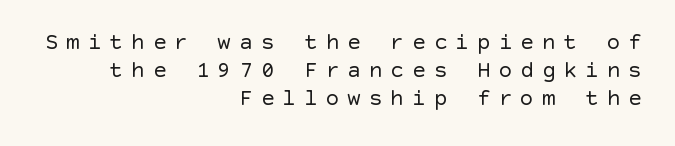
Every row of glyphs terminates at an identical x-position on the right. Any mark beneath the type? The region is blank. Each word looks stretched out because of the extra space between its letters. These glyphs show unthickened strokes, regular width or finer. Italic? Not at all — the glyphs are vertical.
